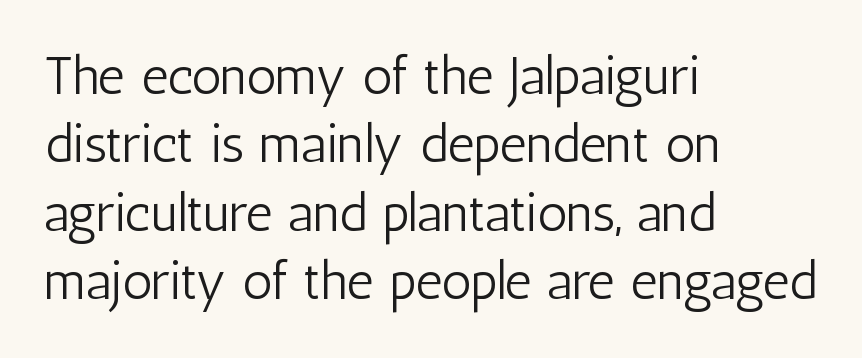
Q: Is the text bold? A: No.
Q: Is the text italic (slanted)? A: No, it is upright.
Q: Is the typeface a serif or a sans-serif typeface? A: Sans-serif.
Q: Is the text underlined? A: No.
Q: How is the paragraph aligned? A: Left-aligned.
Q: Is the spacing between letters normal or unusually wide? A: Normal.
Q: Is the spacing between lines tight, normal or loose? A: Normal.
Q: Width (condensed, normal, or wide)? A: Condensed.
Q: Stroke contrast? A: Low.
Q: x-height? A: Medium.
Q: Monospaced? A: No.
